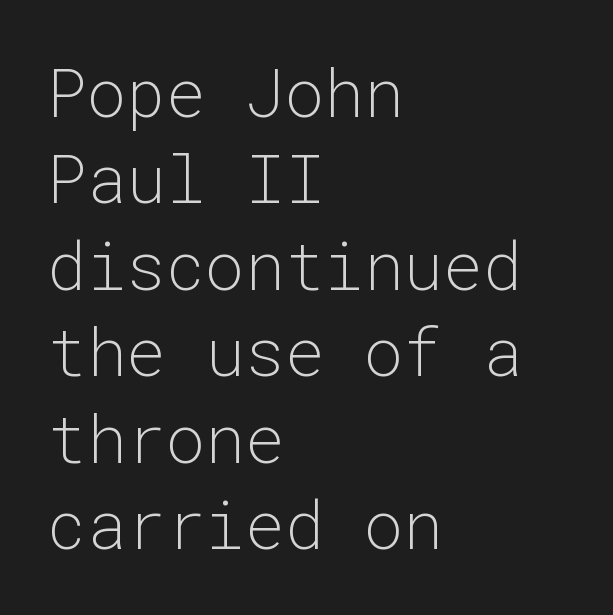
The image shows 66 px light sans-serif type, upright, monospaced; set left-aligned, normal line spacing (1.31x), normal letter spacing, not underlined; low stroke contrast and a medium x-height.
